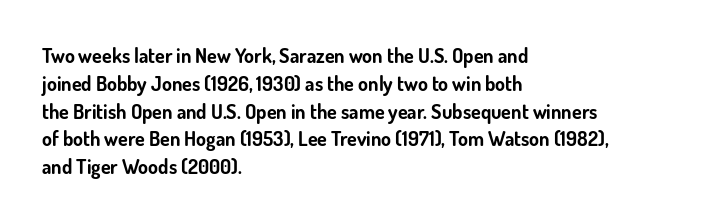
{"italic": "no", "bold": "yes", "underline": "no", "align": "left", "line_spacing": "normal", "line_spacing_ratio": 1.39, "letter_spacing": "normal", "letter_spacing_em": 0.0, "glyph_px": 20}
